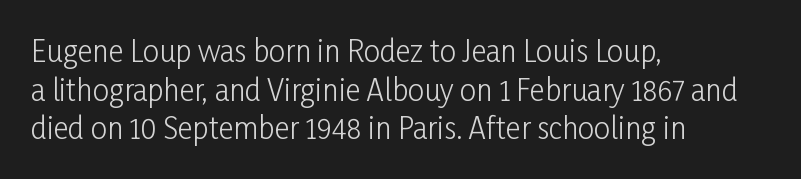
Q: Is the text bold? A: No.
Q: Is the text italic (slanted)? A: No, it is upright.
Q: Is the typeface a serif or a sans-serif typeface? A: Sans-serif.
Q: Is the text underlined? A: No.
Q: How is the paragraph aligned? A: Left-aligned.
Q: Is the spacing between letters normal or unusually wide? A: Normal.
Q: Is the spacing between lines tight, normal or loose? A: Normal.
Q: Width (condensed, normal, or wide)? A: Condensed.
Q: Stroke contrast? A: Low.
Q: x-height? A: Medium.
Q: Monospaced? A: No.
